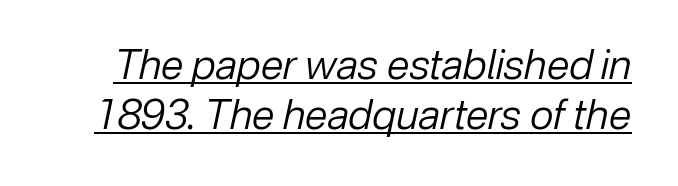
Is this a heavy cut? Hardly; it is regular or lighter. A rule runs beneath these lines of type. You could not count columns in this text — the font is proportionally spaced. There's an unmistakable incline to the writing here. Words appear dense and cohesive because spacing is normal.
